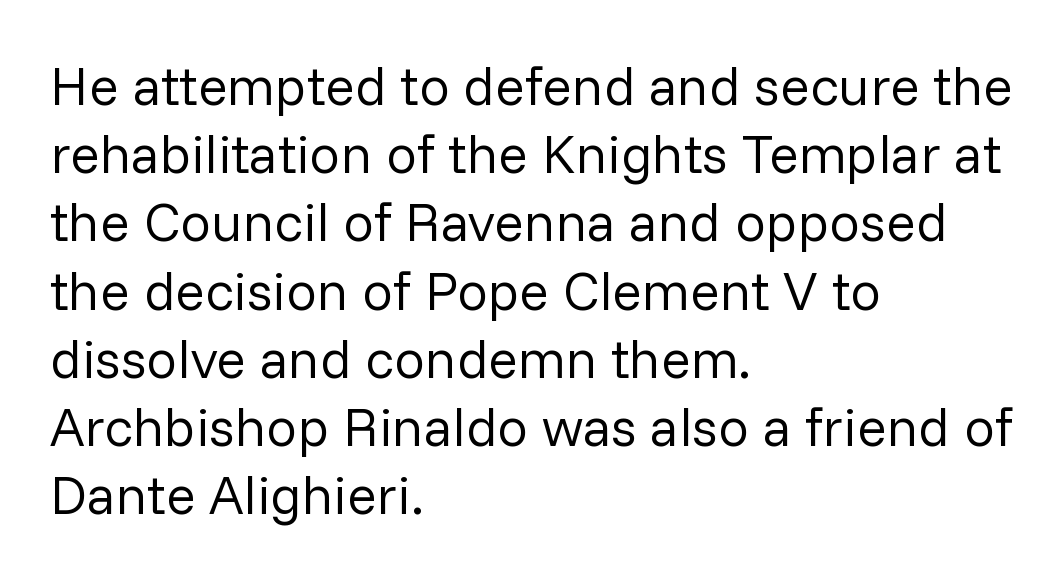
{"serif": "no", "italic": "no", "bold": "no", "weight": "regular", "width": "normal", "stroke_contrast": "low", "x_height": "medium", "monospaced": "no", "underline": "no", "align": "left", "line_spacing_ratio": 1.24, "letter_spacing": "normal", "letter_spacing_em": 0.0, "glyph_px": 55}
